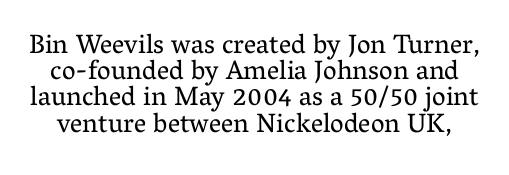
The image shows 27 px text type, upright; set tight line spacing (0.97x), normal letter spacing, not underlined.
